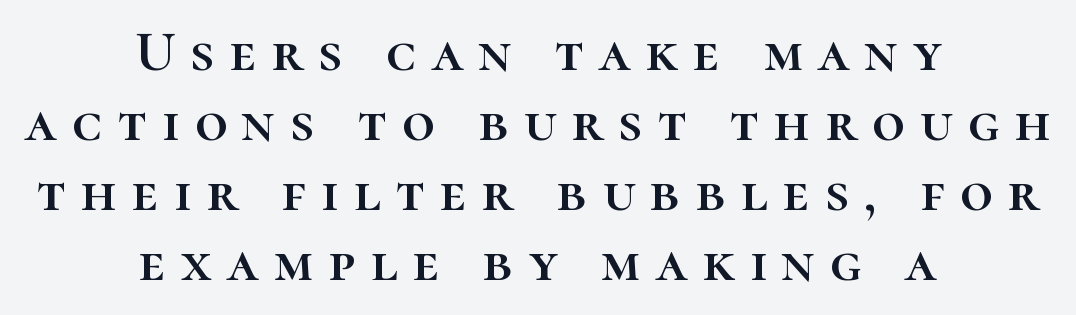
The image shows 57 px text type, upright; set centered, line spacing 1.23x, unusually wide letter spacing (+0.27 em), not underlined; high stroke contrast and a medium x-height.
